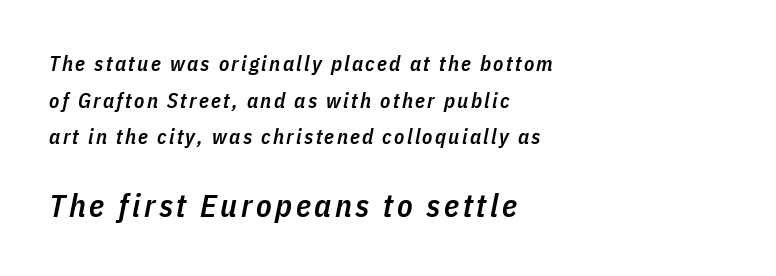
{"italic": "yes", "lean": "right", "slant_degrees": 11, "bold": "semi", "weight": "semibold", "width": "condensed", "stroke_contrast": "low", "x_height": "medium", "monospaced": "no", "underline": "no", "align": "left", "line_spacing_ratio": 1.74, "larger_block": "second", "size_ratio": 1.52, "glyph_px": 32}
